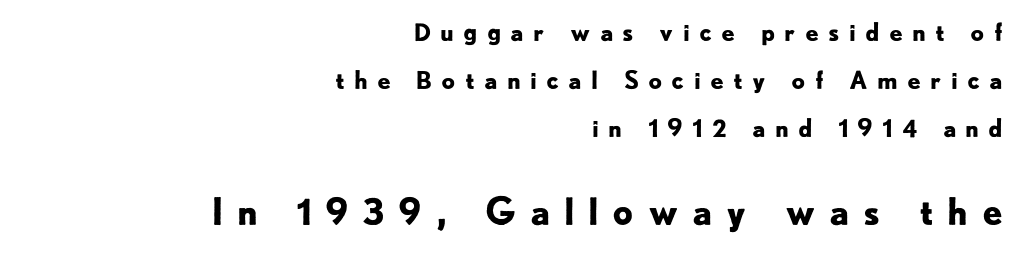
The image shows 36 px bold sans-serif type, upright; set right-aligned, loose line spacing (2.01x), unusually wide letter spacing (+0.38 em), not underlined; the second (bottom) block is 1.5x larger; low stroke contrast and a small x-height.
